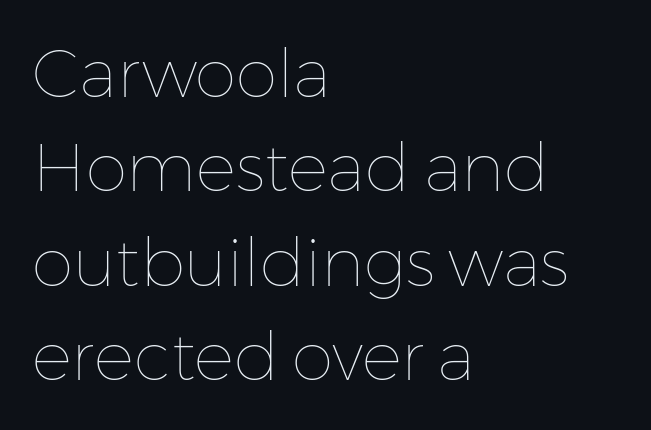
Q: Is the text bold? A: No.
Q: Is the text italic (slanted)? A: No, it is upright.
Q: Is the text underlined? A: No.
Q: How is the paragraph aligned? A: Left-aligned.
Q: Is the spacing between letters normal or unusually wide? A: Normal.
Q: Is the spacing between lines tight, normal or loose? A: Normal.
Q: Width (condensed, normal, or wide)? A: Normal.
Q: Stroke contrast? A: Low.
Q: x-height? A: Medium.
Q: Monospaced? A: No.
